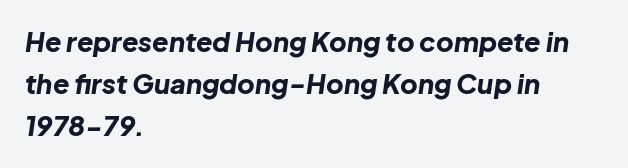
How would I describe the line gaps? Plain and ordinary. The font's italic variant was chosen for this text. A dark, heavy texture on the line: the type is bold. The gaps between neighbouring characters are ordinary and unremarkable.
